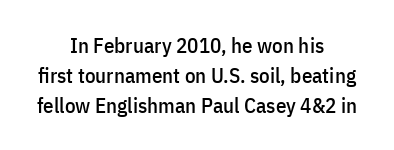
How would I describe the line gaps? Plain and ordinary. No italicization has been applied; the sample stays upright. Words float on clear page, feet unadorned. These lines are centered, leaving both edges ragged. Short note: letters normally spaced.
